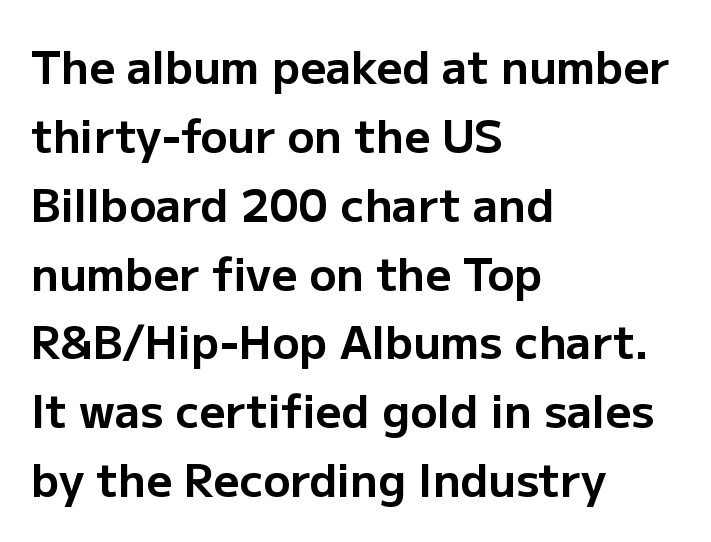
{"serif": "no", "italic": "no", "bold": "yes", "weight": "bold", "width": "normal", "stroke_contrast": "low", "x_height": "medium", "monospaced": "no", "underline": "no", "align": "left", "line_spacing": "normal", "line_spacing_ratio": 1.53, "letter_spacing": "normal", "letter_spacing_em": 0.0, "glyph_px": 45}
